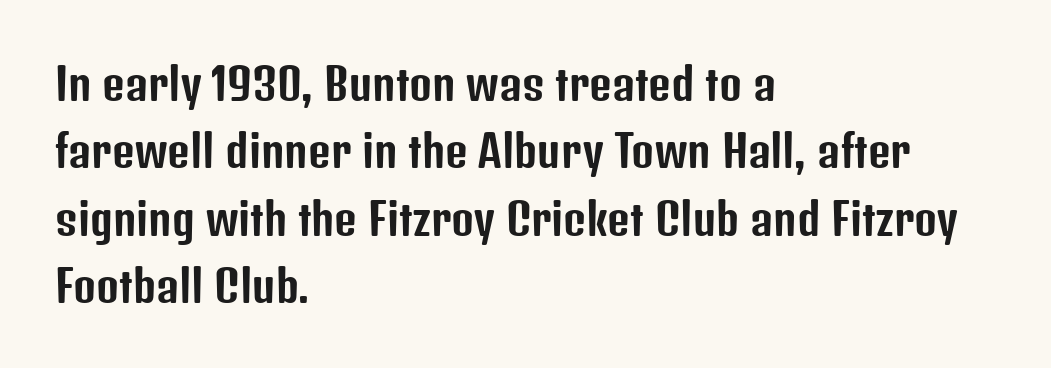
{"serif": "no", "italic": "no", "width": "condensed", "stroke_contrast": "low", "x_height": "medium", "monospaced": "no", "underline": "no", "align": "left", "line_spacing": "normal", "line_spacing_ratio": 1.53, "letter_spacing": "normal", "letter_spacing_em": 0.0, "glyph_px": 44}
